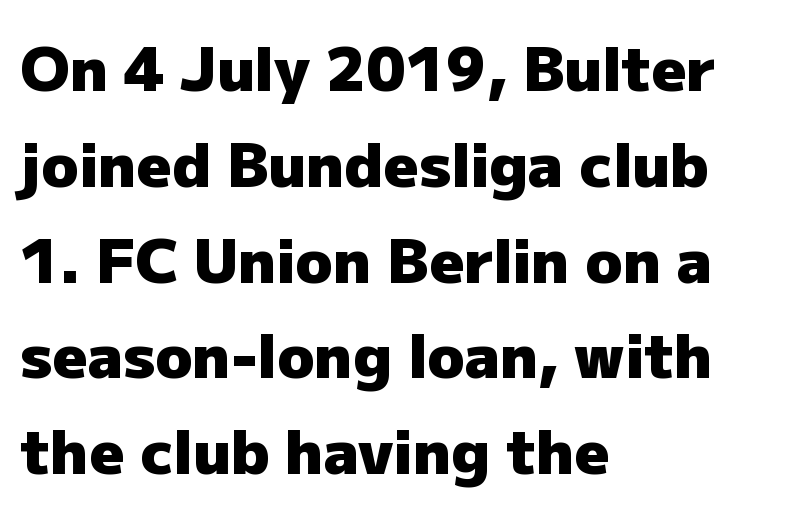
Does the copy run flush right? No — it runs flush left. Any mark beneath the type? The region is blank. Honestly, the row spacing looks completely unremarkable. Heavy, bold letterforms. To sum up the face: it is a sans, with no serifs.
